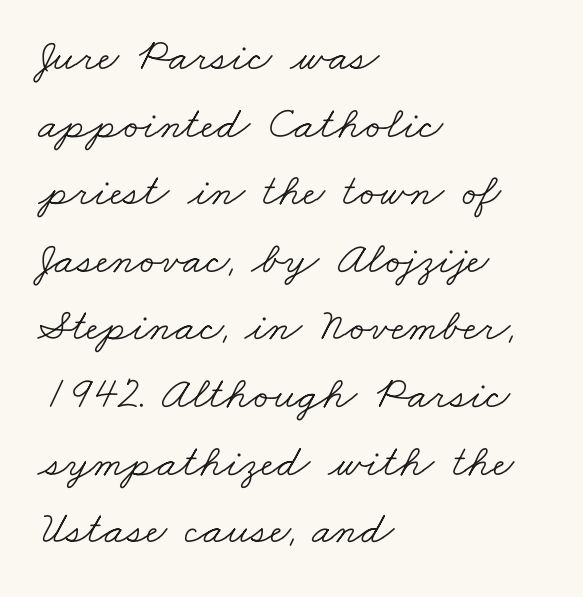
The lines are quadded left. Evenly set lines give the paragraph a standard silhouette. Inter-character spacing is left at the font's built-in metrics. The passage shown is not bold in any degree. The letters advance in unequal steps, a hallmark of proportional type. A clean baseline with only descenders dipping below it.
